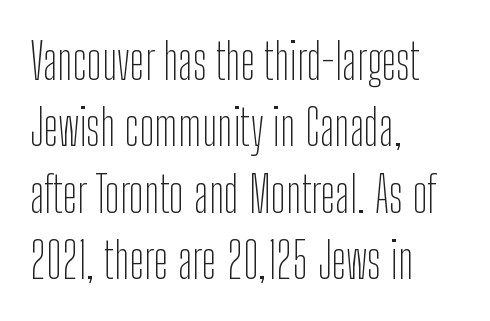
Stroke mass is kept to a normal reading level or below. The area under the type is left untouched. The text was rendered using a sans face with plain stroke endings. The passage shown stacks its lines at a standard gap.
